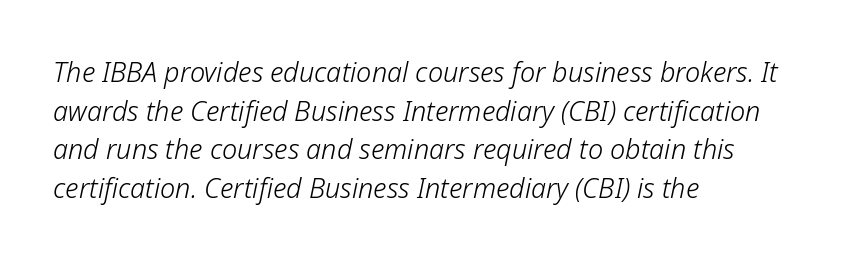
{"italic": "yes", "lean": "right", "slant_degrees": 12, "bold": "no", "underline": "no", "align": "left", "line_spacing": "normal", "line_spacing_ratio": 1.43, "letter_spacing": "normal", "letter_spacing_em": 0.0, "glyph_px": 27}
